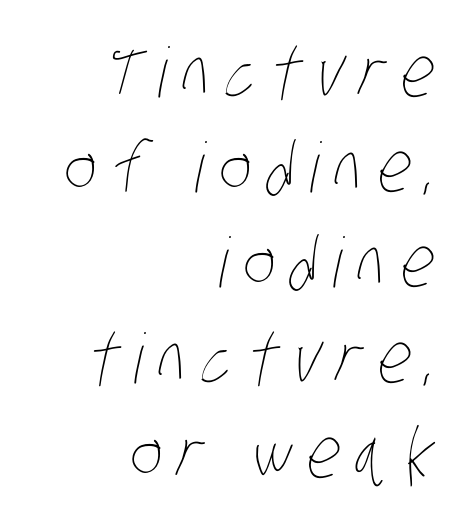
Q: Is the text bold? A: No.
Q: Is the text underlined? A: No.
Q: How is the paragraph aligned? A: Right-aligned.
Q: Is the spacing between letters normal or unusually wide? A: Unusually wide.
Q: Is the spacing between lines tight, normal or loose? A: Normal.
Q: Width (condensed, normal, or wide)? A: Condensed.
Q: Stroke contrast? A: Low.
Q: x-height? A: Large.
Q: Monospaced? A: No.
